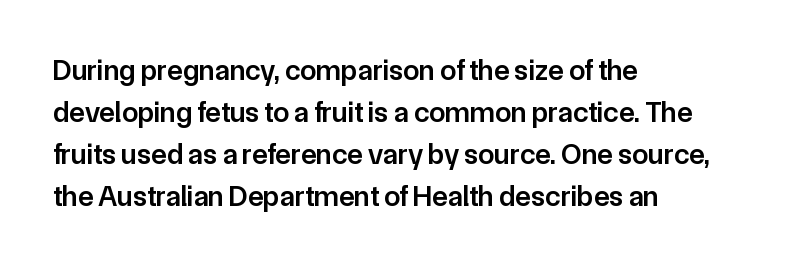
How heavy is the stroke? Medium-heavy — a semibold, shy of bold. Each word holds together tightly as a unit, with standard inter-letter gaps. The letters stand straight up with perfectly vertical stems. Horizontal bands of white between lines are of average thickness.
